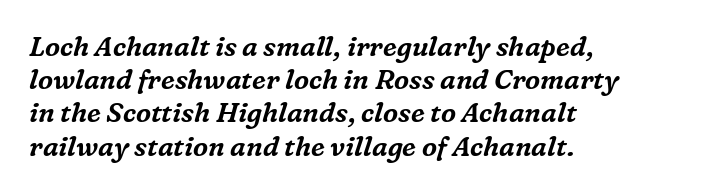
The image shows 27 px text type, italic (leaning right); set left-aligned, line spacing 1.23x, normal letter spacing, not underlined.
